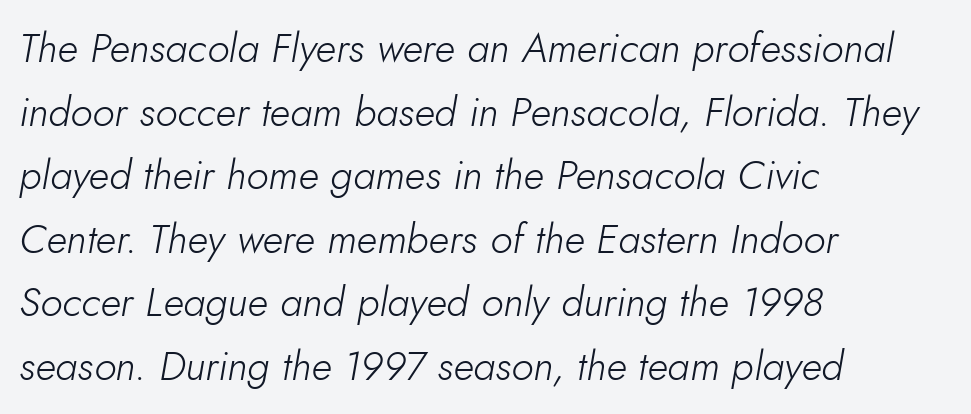
These lines are set flush left with a ragged right edge. The gap between lines stays unmarked. Style check: oblique. Character widths vary here, with narrow letters taking less room than wide ones. Weight: regular or lighter. The lines sit at an ordinary, default distance from one another.
